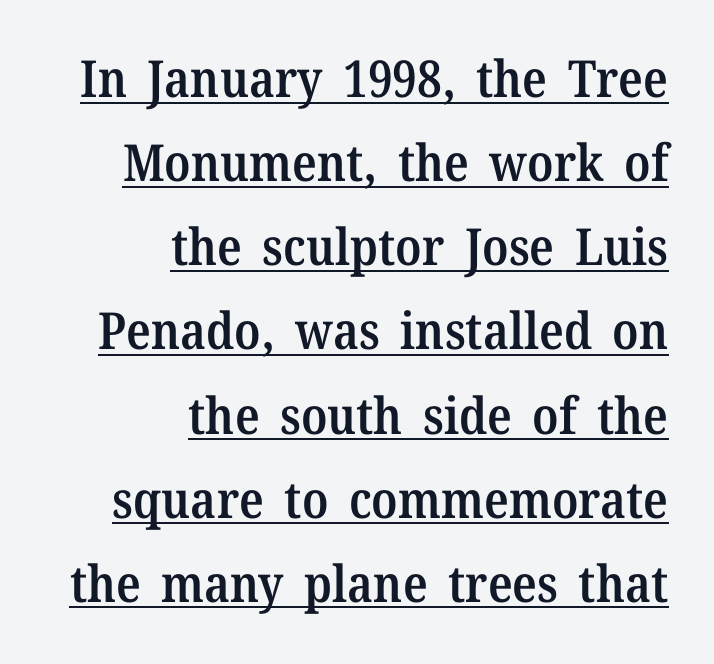
Q: Is the text bold? A: Semi-bold.
Q: Is the text italic (slanted)? A: No, it is upright.
Q: Is the typeface a serif or a sans-serif typeface? A: Serif.
Q: Is the text underlined? A: Yes.
Q: How is the paragraph aligned? A: Right-aligned.
Q: Is the spacing between letters normal or unusually wide? A: Normal.
Q: Is the spacing between lines tight, normal or loose? A: Normal.
Q: Width (condensed, normal, or wide)? A: Normal.
Q: Stroke contrast? A: Medium.
Q: x-height? A: Medium.
Q: Monospaced? A: No.
